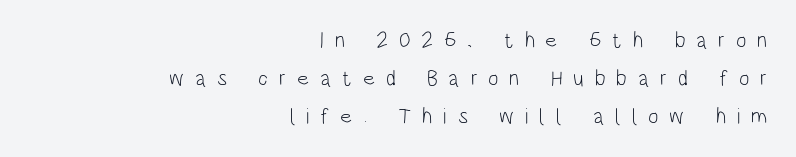
{"italic": "no", "bold": "no", "underline": "no", "align": "right", "line_spacing_ratio": 1.72, "letter_spacing": "wide", "letter_spacing_em": 0.49, "glyph_px": 22}
